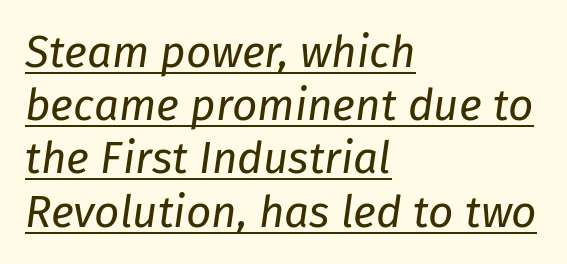
{"italic": "yes", "lean": "right", "slant_degrees": 8, "bold": "no", "weight": "regular", "width": "normal", "stroke_contrast": "low", "x_height": "medium", "monospaced": "no", "underline": "yes", "align": "left", "line_spacing_ratio": 1.21, "letter_spacing": "normal", "letter_spacing_em": 0.0, "glyph_px": 44}
